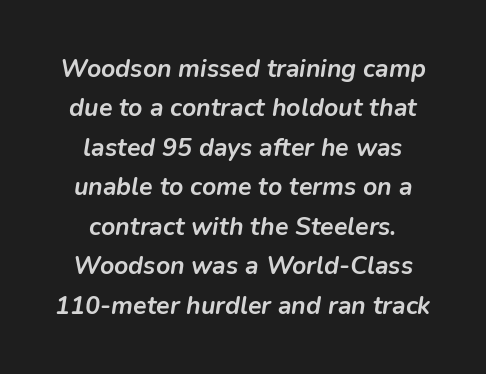
The image shows 25 px bold type, italic (leaning right); set centered, normal line spacing (1.58x), normal letter spacing, not underlined.
